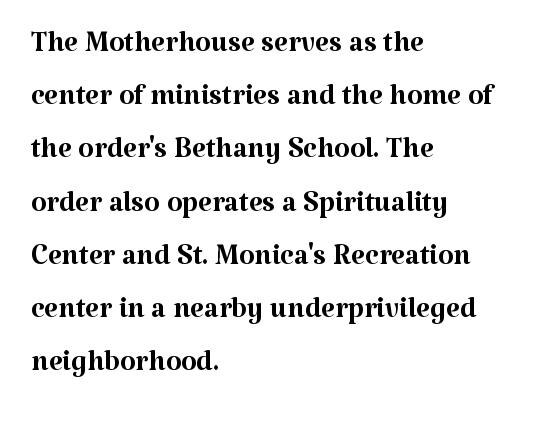
Q: Is the text bold? A: No.
Q: Is the text italic (slanted)? A: No, it is upright.
Q: Is the typeface a serif or a sans-serif typeface? A: Serif.
Q: Is the text underlined? A: No.
Q: How is the paragraph aligned? A: Left-aligned.
Q: Is the spacing between letters normal or unusually wide? A: Normal.
Q: Is the spacing between lines tight, normal or loose? A: Normal.
Q: Width (condensed, normal, or wide)? A: Normal.
Q: Stroke contrast? A: Medium.
Q: x-height? A: Medium.
Q: Monospaced? A: No.
